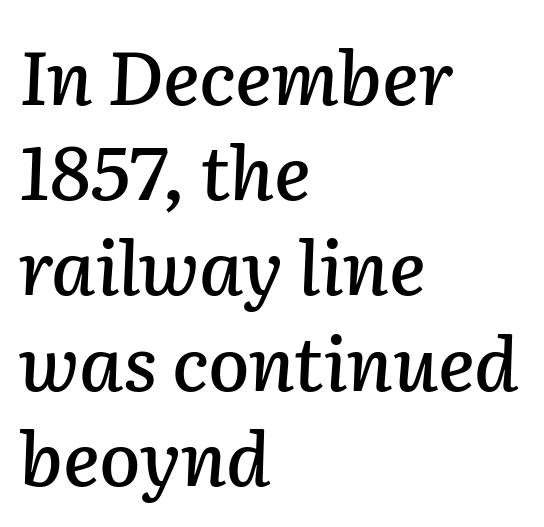
In terms of posture, this sample is oblique. Typeset ragged right — the left edge is the straight one. These lines are rendered in a variable-pitch font. Characters follow at the spacing the type designer built in. Leading: standard.
